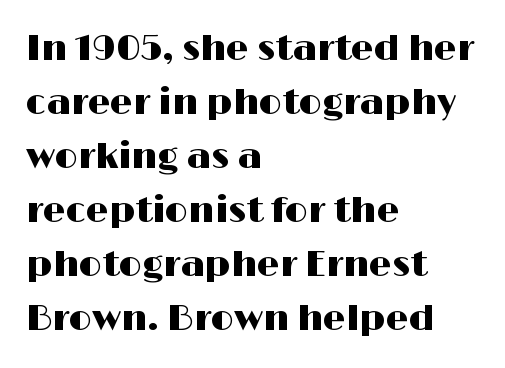
The image shows 36 px wide sans-serif type, upright; set left-aligned, normal line spacing (1.5x), normal letter spacing, not underlined; high stroke contrast and a medium x-height.
